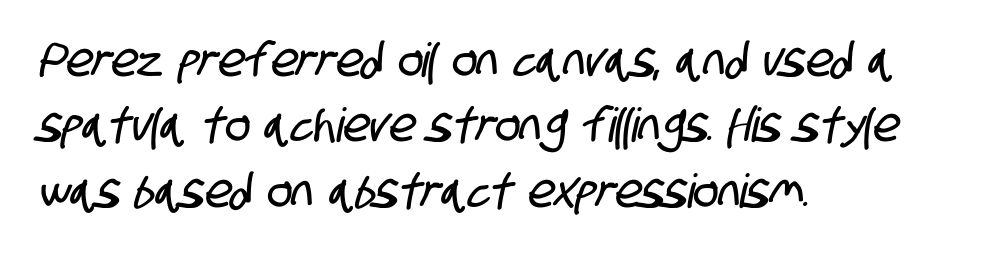
{"serif": "no", "width": "condensed", "stroke_contrast": "low", "x_height": "large", "monospaced": "no", "underline": "no", "align": "left", "line_spacing": "normal", "line_spacing_ratio": 1.39, "letter_spacing": "normal", "letter_spacing_em": 0.0, "glyph_px": 47}
